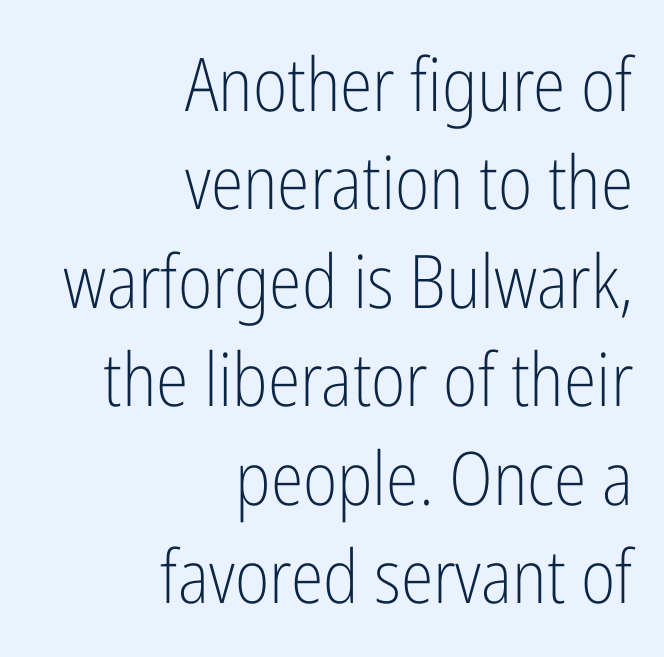
The image shows 74 px light, condensed sans-serif type, upright; set right-aligned, normal line spacing (1.33x), normal letter spacing, not underlined; low stroke contrast and a medium x-height.
